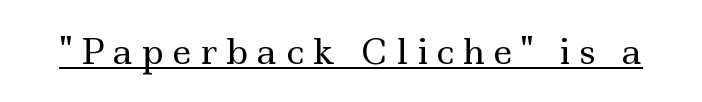
The image shows 35 px regular-weight, wide serif type, upright; set unusually wide letter spacing (+0.24 em), underlined; a small x-height.
